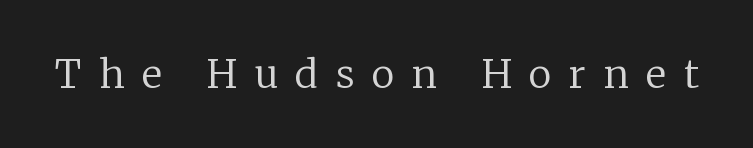
Q: Is the text bold? A: No.
Q: Is the text italic (slanted)? A: No, it is upright.
Q: Is the typeface a serif or a sans-serif typeface? A: Serif.
Q: Is the text underlined? A: No.
Q: Is the spacing between letters normal or unusually wide? A: Unusually wide.
Q: Width (condensed, normal, or wide)? A: Normal.
Q: Stroke contrast? A: Low.
Q: x-height? A: Medium.
Q: Monospaced? A: No.
